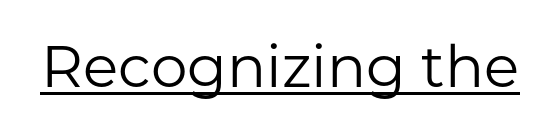
The image shows 58 px regular-weight sans-serif type, upright; set normal letter spacing, underlined; low stroke contrast and a medium x-height.
